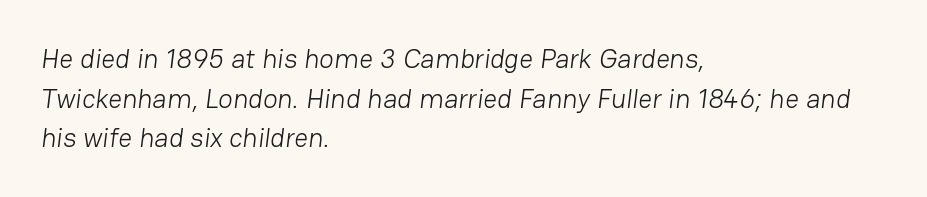
Q: Is the text bold? A: No.
Q: Is the text underlined? A: No.
Q: How is the paragraph aligned? A: Left-aligned.
Q: Is the spacing between letters normal or unusually wide? A: Normal.
Q: Is the spacing between lines tight, normal or loose? A: Normal.
